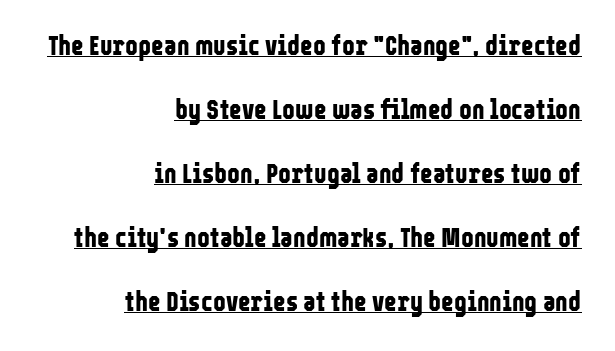
The image shows 27 px bold type, upright; set right-aligned, loose line spacing (2.37x), normal letter spacing, underlined.
